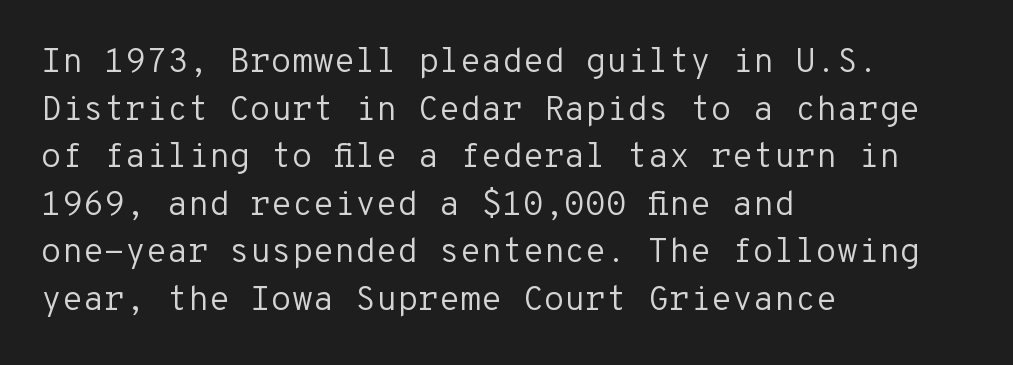
The image shows 34 px regular-weight sans-serif type, upright, monospaced; set left-aligned, normal line spacing (1.4x), normal letter spacing, not underlined; low stroke contrast and a medium x-height.
